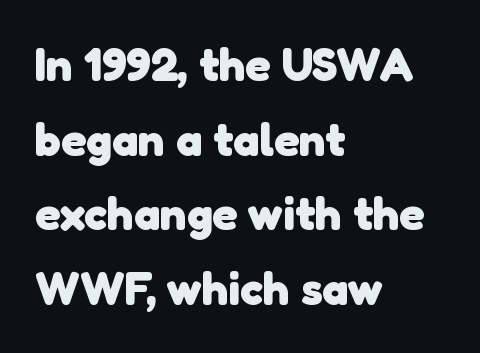
{"serif": "no", "bold": "yes", "weight": "heavy", "width": "normal", "stroke_contrast": "low", "x_height": "medium", "monospaced": "no", "underline": "no", "align": "left", "line_spacing": "normal", "line_spacing_ratio": 1.59, "letter_spacing": "normal", "letter_spacing_em": 0.0, "glyph_px": 47}
